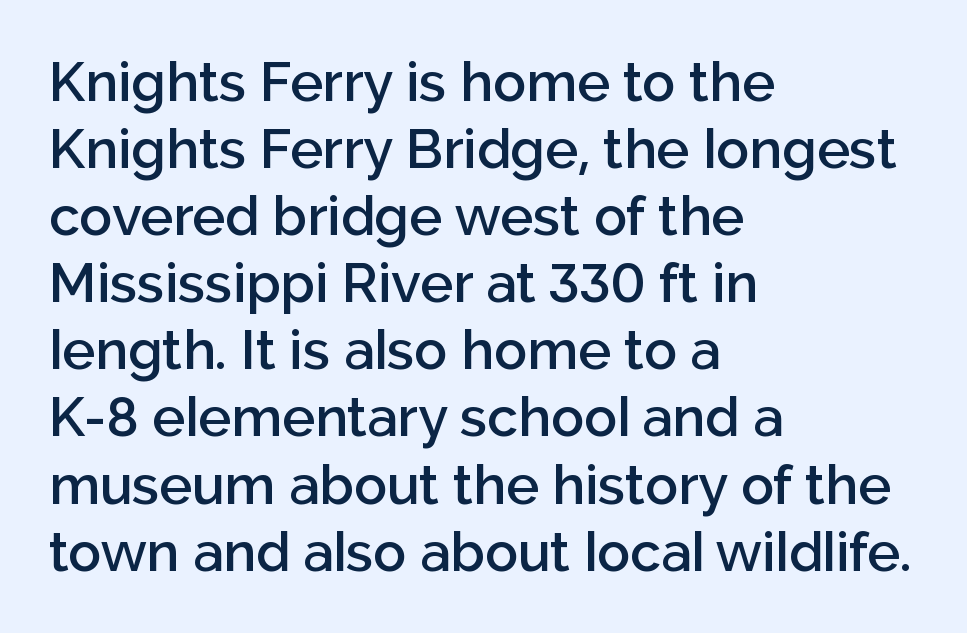
Q: Is the text bold? A: Semi-bold.
Q: Is the text italic (slanted)? A: No, it is upright.
Q: Is the typeface a serif or a sans-serif typeface? A: Sans-serif.
Q: Is the text underlined? A: No.
Q: How is the paragraph aligned? A: Left-aligned.
Q: Is the spacing between letters normal or unusually wide? A: Normal.
Q: Width (condensed, normal, or wide)? A: Normal.
Q: Stroke contrast? A: Low.
Q: x-height? A: Medium.
Q: Monospaced? A: No.
